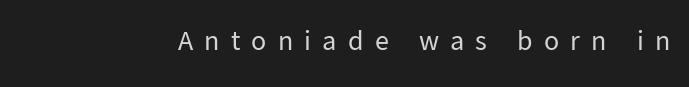
Q: Is the text bold? A: No.
Q: Is the text italic (slanted)? A: No, it is upright.
Q: Is the typeface a serif or a sans-serif typeface? A: Sans-serif.
Q: Is the text underlined? A: No.
Q: Is the spacing between letters normal or unusually wide? A: Unusually wide.
Q: Width (condensed, normal, or wide)? A: Normal.
Q: Stroke contrast? A: Low.
Q: x-height? A: Medium.
Q: Monospaced? A: No.
